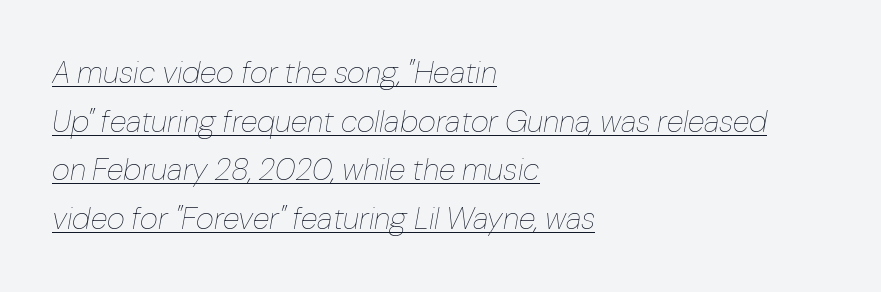
The strokes carry an ordinary text weight at most. One-word summary of the alignment: left. Rendered with sloped, italic letterforms. Is the letter spacing exaggerated? No — it looks like the ordinary default.
